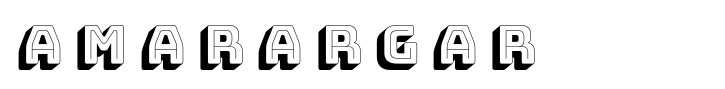
A roman cut, with each character standing at attention. Rule under the text: the space is simply empty. Proportional: the letters do not fall into vertical columns. Is the letter spacing exaggerated? Yes — the characters are pushed far apart.
